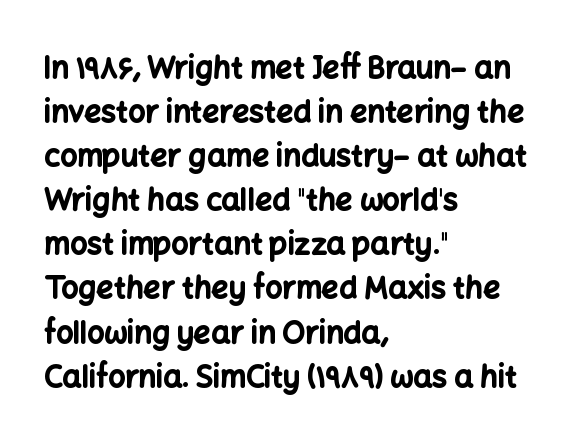
{"serif": "no", "italic": "no", "bold": "yes", "weight": "bold", "width": "normal", "stroke_contrast": "low", "x_height": "medium", "monospaced": "no", "underline": "no", "align": "left", "line_spacing": "normal", "line_spacing_ratio": 1.47, "letter_spacing": "normal", "letter_spacing_em": 0.0, "glyph_px": 30}
